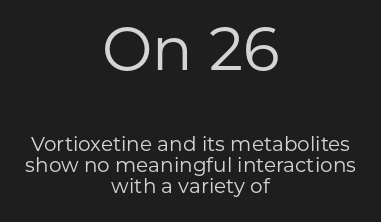
These lines were composed using upright roman letters. If you measured baseline to baseline, you'd find a short distance. The rendering positions every line midway between the sides. The tracking reads as untouched default to a designer's eye.
